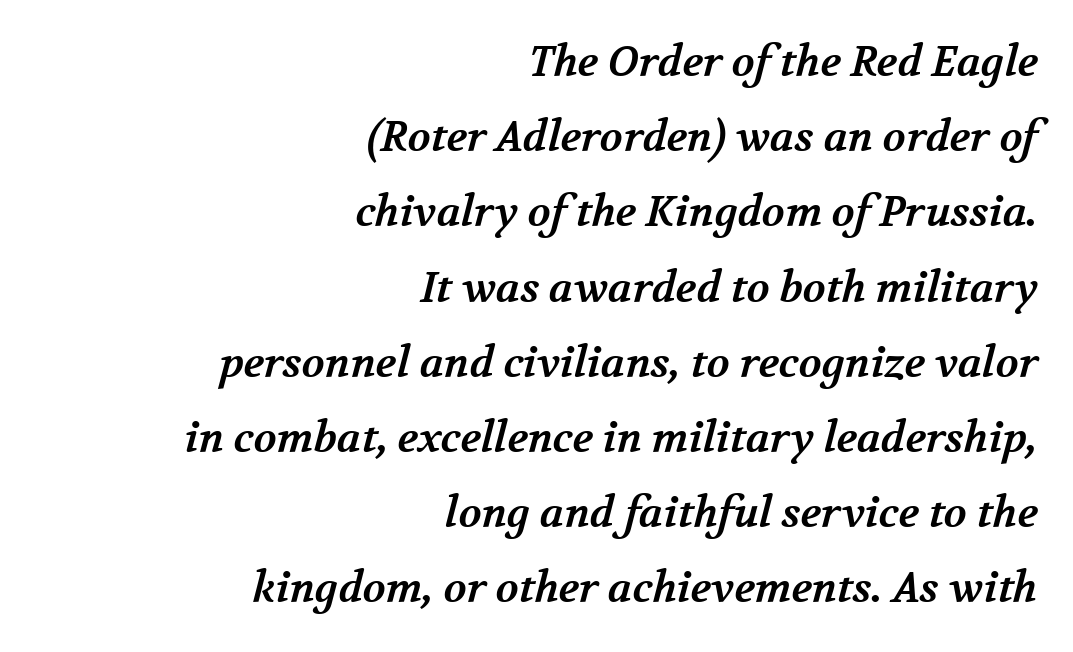
The image shows 42 px bold serif type; set right-aligned, line spacing 1.79x, normal letter spacing, not underlined; medium stroke contrast and a medium x-height.
